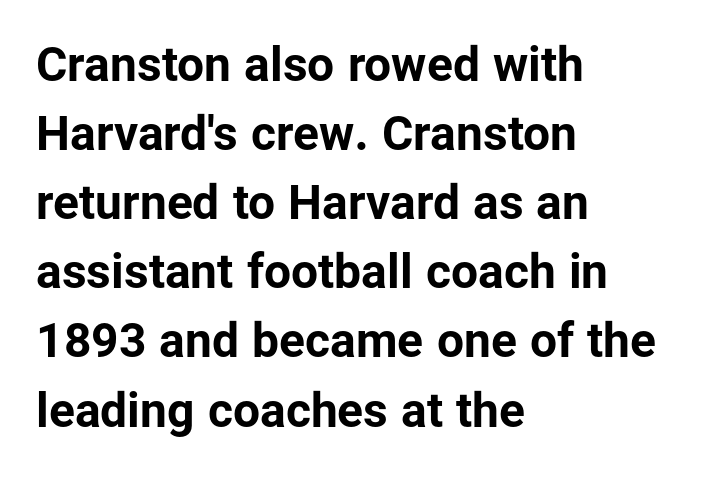
These lines were composed using upright roman letters. The rendering uses a moderate line-height, typical for paragraphs. The paragraph has a hard left edge and a soft right edge. Is the letter spacing exaggerated? No — it looks like the ordinary default. The sample has been set heavy, in full bold. Plain, unruled lines of type.
